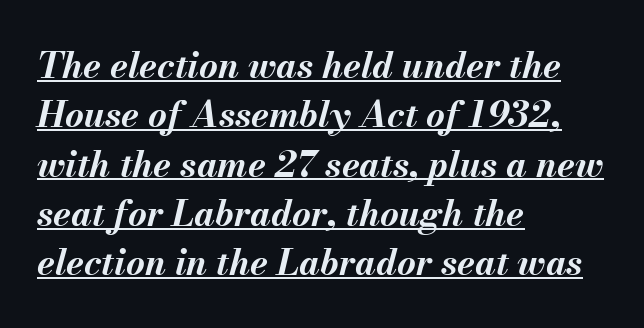
Q: Is the text bold? A: Yes.
Q: Is the text italic (slanted)? A: Yes, it leans right by about 13 degrees.
Q: Is the text underlined? A: Yes.
Q: How is the paragraph aligned? A: Left-aligned.
Q: Is the spacing between letters normal or unusually wide? A: Normal.
Q: Is the spacing between lines tight, normal or loose? A: Normal.
Q: Width (condensed, normal, or wide)? A: Normal.
Q: Stroke contrast? A: Medium.
Q: x-height? A: Small.
Q: Monospaced? A: No.
